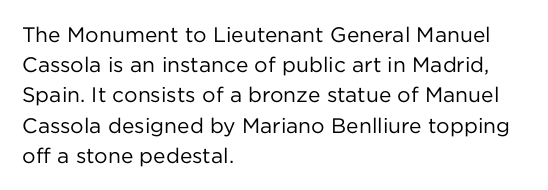
Q: Is the text bold? A: No.
Q: Is the text italic (slanted)? A: No, it is upright.
Q: Is the text underlined? A: No.
Q: How is the paragraph aligned? A: Left-aligned.
Q: Is the spacing between letters normal or unusually wide? A: Normal.
Q: Is the spacing between lines tight, normal or loose? A: Normal.
